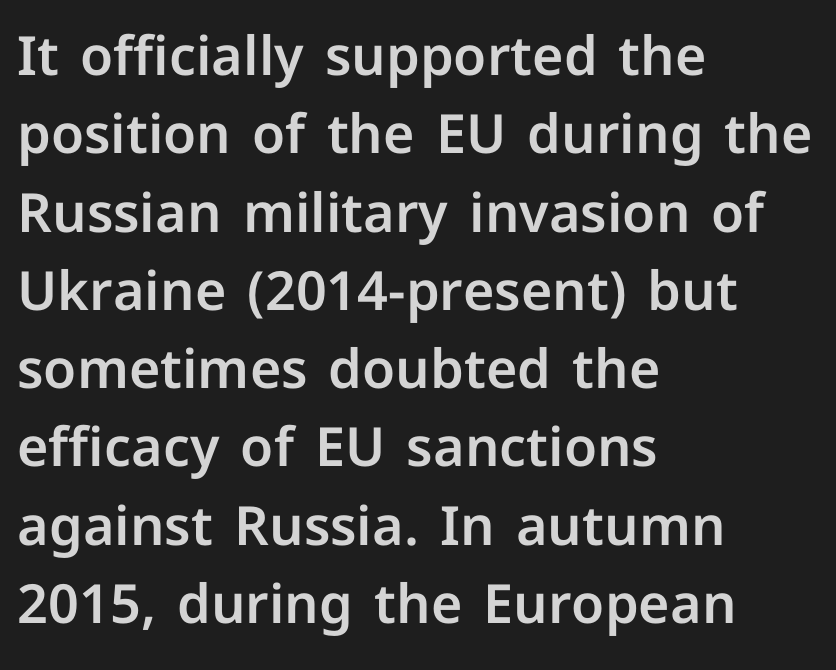
{"serif": "no", "italic": "no", "width": "normal", "stroke_contrast": "low", "x_height": "medium", "monospaced": "no", "underline": "no", "align": "left", "line_spacing": "normal", "line_spacing_ratio": 1.45, "letter_spacing": "normal", "letter_spacing_em": 0.0, "glyph_px": 54}
